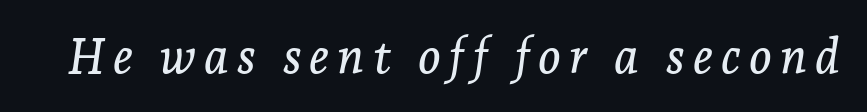
The image shows 48 px serif type, italic (leaning right); set not underlined; low stroke contrast and a medium x-height.
